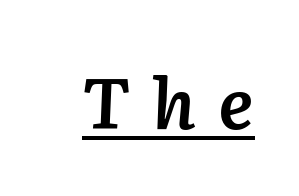
{"italic": "yes", "lean": "right", "slant_degrees": 2, "bold": "semi", "weight": "semibold", "width": "normal", "stroke_contrast": "low", "x_height": "medium", "monospaced": "no", "underline": "yes", "letter_spacing": "wide", "letter_spacing_em": 0.32, "glyph_px": 71}
